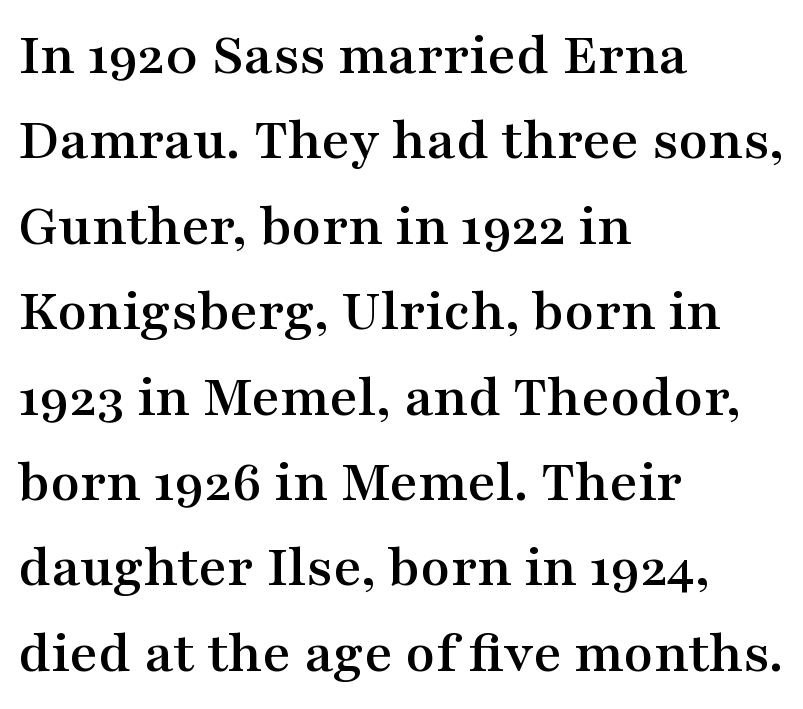
The designer left line spacing at the default. Check where the strokes stop: tiny serifs finish them off. Unlike italic type, these characters show no tilt at all. The zone under the glyphs is completely vacant. Line starts are locked; line ends wander. Tracking here is standard; glyphs follow each other at the usual distance.
